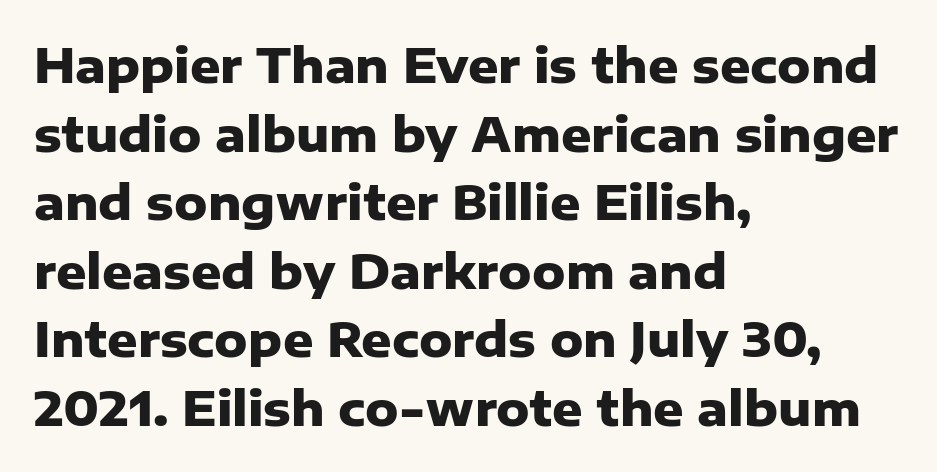
These lines stack with their left ends in a neat column. How are the letters spaced? Ordinarily, with no added tracking. One glance says typical: line gaps are just what's usual. Nobody drew a line under any word here.
